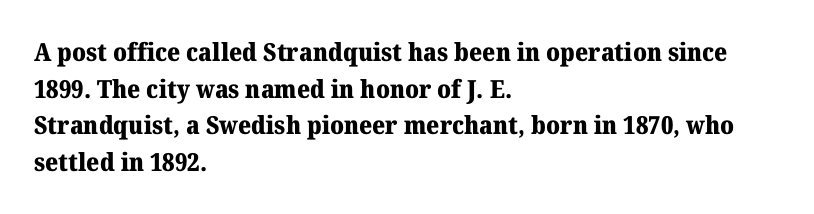
{"italic": "no", "bold": "yes", "underline": "no", "align": "left", "line_spacing": "normal", "line_spacing_ratio": 1.47, "letter_spacing": "normal", "letter_spacing_em": 0.0, "glyph_px": 25}
